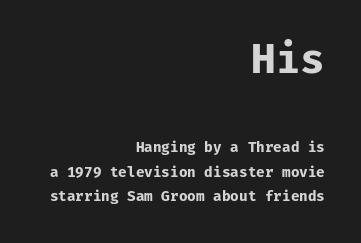
Q: Is the text bold? A: Yes.
Q: Is the text italic (slanted)? A: No, it is upright.
Q: Is the typeface a serif or a sans-serif typeface? A: Sans-serif.
Q: Is the text underlined? A: No.
Q: How is the paragraph aligned? A: Right-aligned.
Q: Is the spacing between letters normal or unusually wide? A: Normal.
Q: Which block of text is set in a larger size, the first (top) or the second (bottom)? A: The first (top) one.
Q: Width (condensed, normal, or wide)? A: Normal.
Q: Stroke contrast? A: Low.
Q: x-height? A: Medium.
Q: Monospaced? A: Yes.
